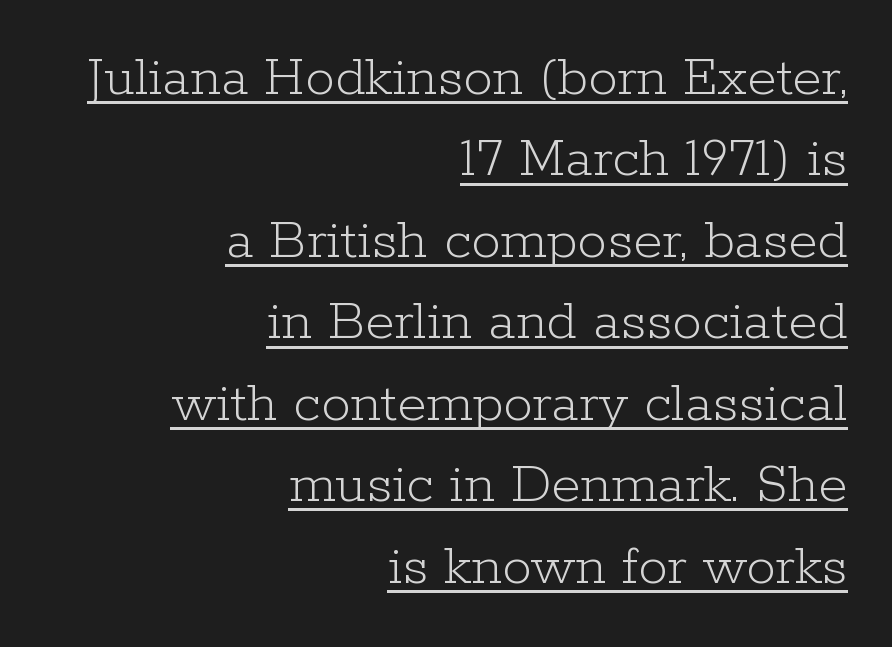
The image shows 59 px light serif type, upright; set right-aligned, normal line spacing (1.38x), normal letter spacing, underlined; low stroke contrast and a medium x-height.
